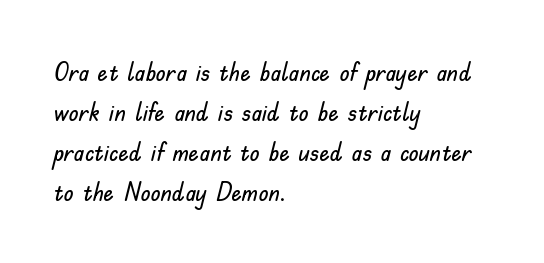
Q: Is the text italic (slanted)? A: Yes.
Q: Is the text underlined? A: No.
Q: How is the paragraph aligned? A: Left-aligned.
Q: Is the spacing between letters normal or unusually wide? A: Normal.
Q: Is the spacing between lines tight, normal or loose? A: Normal.
